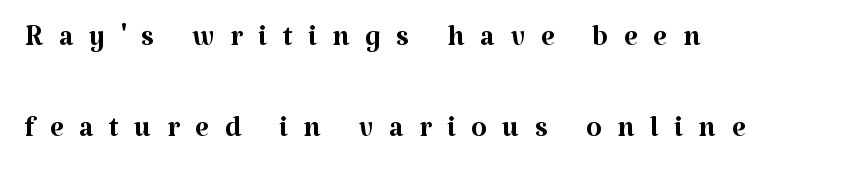
{"serif": "yes", "italic": "no", "bold": "no", "weight": "regular", "width": "normal", "stroke_contrast": "medium", "x_height": "medium", "monospaced": "no", "underline": "no", "align": "left", "line_spacing": "loose", "line_spacing_ratio": 2.27, "letter_spacing": "wide", "letter_spacing_em": 0.39, "glyph_px": 40}
